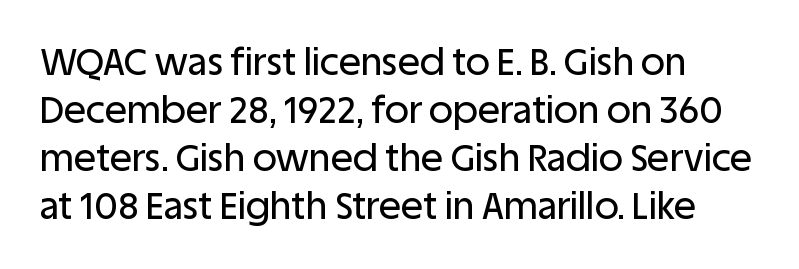
The line texture is even and compact thanks to regular tracking. Spacing verdict: proportional, widths tailored to each character. Check under the words: just untouched page. Nope, no serifs anywhere on these letters.
